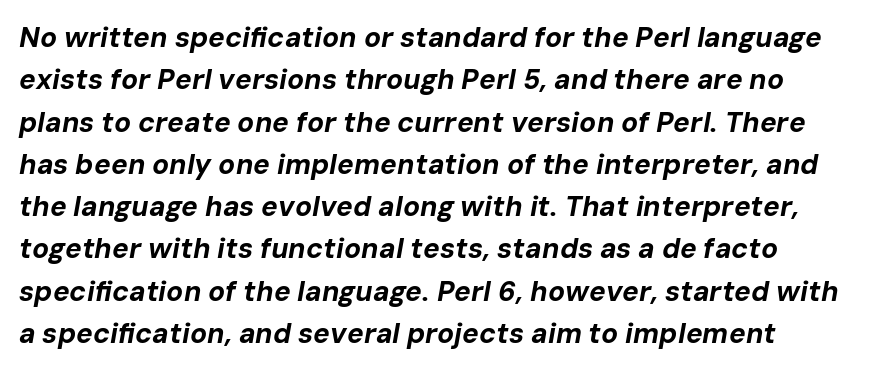
The image shows 28 px bold type, italic (leaning right); set normal line spacing (1.51x), normal letter spacing, not underlined; low stroke contrast and a medium x-height.
